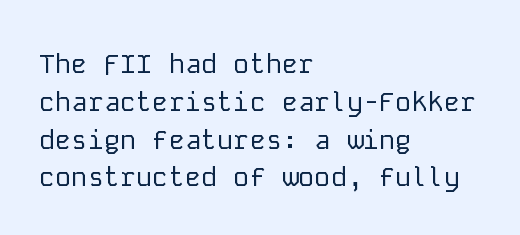
{"italic": "no", "bold": "no", "underline": "no", "align": "left", "line_spacing": "normal", "line_spacing_ratio": 1.4, "letter_spacing": "normal", "letter_spacing_em": 0.0, "glyph_px": 27}
